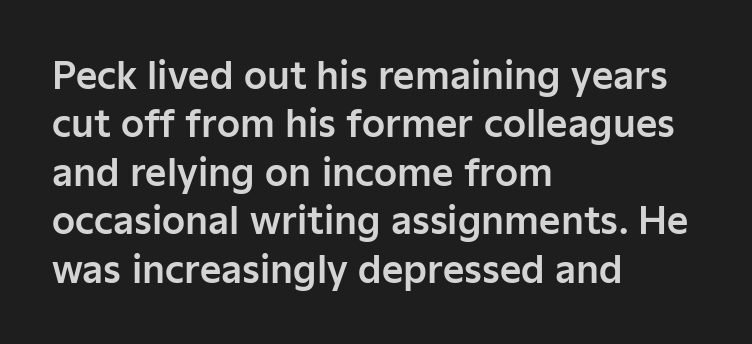
These lines keep a tight, regular rhythm from letter to letter. Classification — sans serif. The string is rendered with underlining switched off. These lines are rendered in a variable-pitch font.
